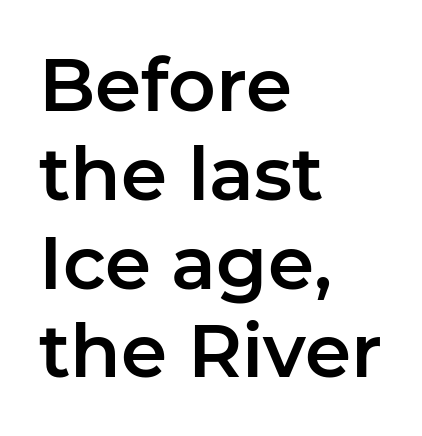
Q: Is the text italic (slanted)? A: No, it is upright.
Q: Is the typeface a serif or a sans-serif typeface? A: Sans-serif.
Q: Is the text underlined? A: No.
Q: How is the paragraph aligned? A: Left-aligned.
Q: Is the spacing between letters normal or unusually wide? A: Normal.
Q: Width (condensed, normal, or wide)? A: Normal.
Q: Stroke contrast? A: Low.
Q: x-height? A: Medium.
Q: Monospaced? A: No.
